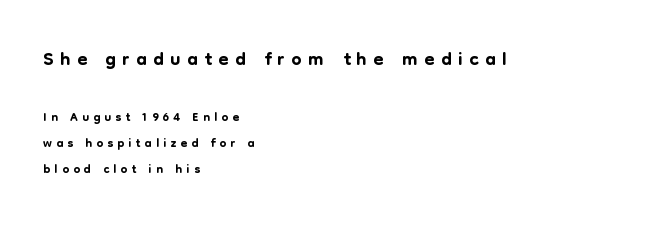
{"serif": "no", "italic": "no", "width": "normal", "stroke_contrast": "low", "x_height": "medium", "monospaced": "no", "underline": "no", "align": "left", "line_spacing": "normal", "line_spacing_ratio": 1.39, "letter_spacing": "wide", "letter_spacing_em": 0.22, "larger_block": "first", "size_ratio": 1.53, "glyph_px": 29}
